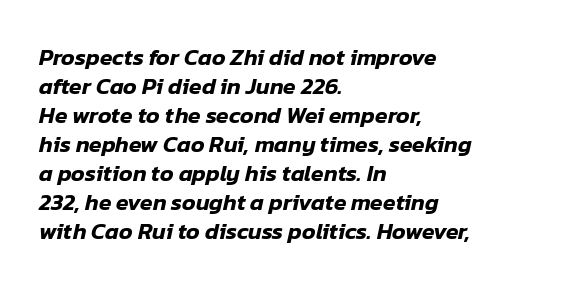
These lines were composed using italics. Plain, unruled lines of type. This block has exactly the height ordinary leading produces. Teacher's note: observe the even left margin — that is flush-left alignment.
